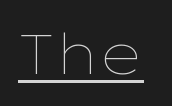
Here the glyphs are tracked normally, forming tight word shapes. Looks like regular typesetting: each glyph gets only the width it needs. This is the regular roman posture of the typeface. The passage shown is underscored from start to finish. Weight: in the light-to-regular range.
